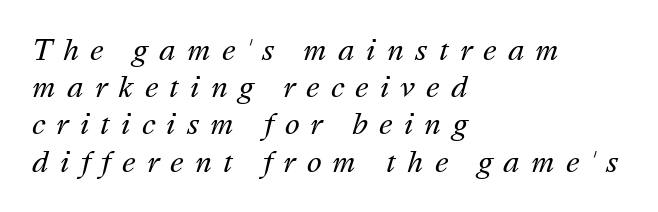
Q: Is the text bold? A: No.
Q: Is the text italic (slanted)? A: Yes, it leans right by about 16 degrees.
Q: Is the text underlined? A: No.
Q: How is the paragraph aligned? A: Left-aligned.
Q: Is the spacing between letters normal or unusually wide? A: Unusually wide.
Q: Is the spacing between lines tight, normal or loose? A: Normal.
Q: Width (condensed, normal, or wide)? A: Normal.
Q: Stroke contrast? A: Medium.
Q: x-height? A: Medium.
Q: Monospaced? A: No.
